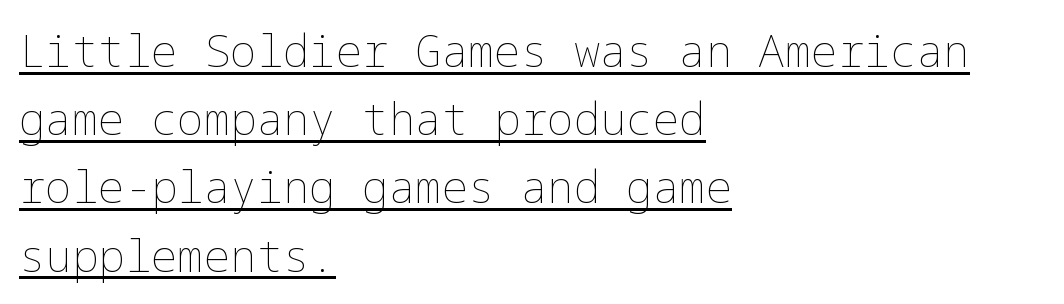
Q: Is the text bold? A: No.
Q: Is the text italic (slanted)? A: No, it is upright.
Q: Is the text underlined? A: Yes.
Q: How is the paragraph aligned? A: Left-aligned.
Q: Is the spacing between letters normal or unusually wide? A: Normal.
Q: Is the spacing between lines tight, normal or loose? A: Normal.
Q: Width (condensed, normal, or wide)? A: Normal.
Q: Stroke contrast? A: Low.
Q: x-height? A: Medium.
